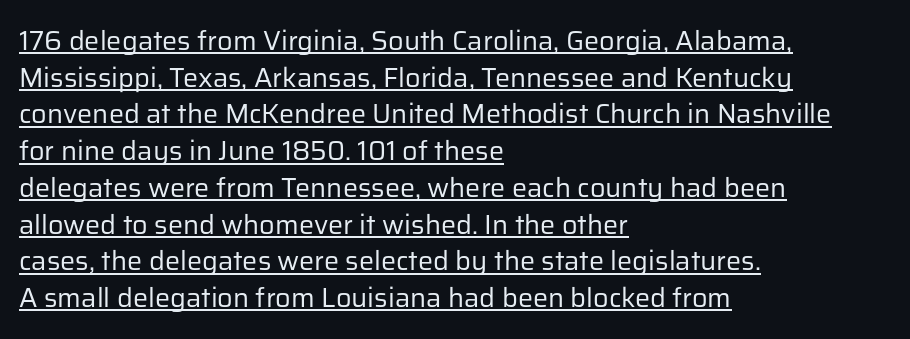
The image shows 27 px text type, upright; set left-aligned, normal line spacing (1.36x), normal letter spacing, underlined.
